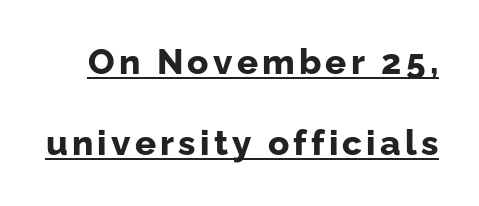
The image shows 35 px bold sans-serif type, upright; set loose line spacing (2.32x), underlined; low stroke contrast and a medium x-height.
